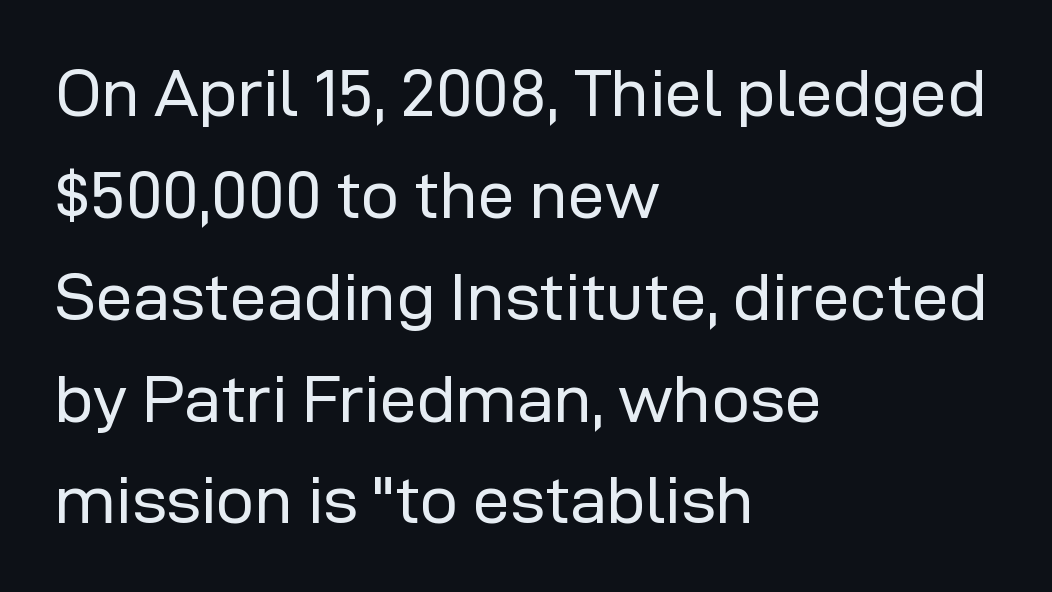
Is the stroke heavy? The answer is a plain regular-or-lighter. Bare-footed words on every line. Font category for this specimen: sans-serif. Left-aligned paragraph, ragged on the right. Spacing verdict: proportional, widths tailored to each character. Tracking value appears to be zero — textbook default spacing.
